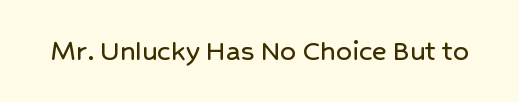
The image shows 31 px sans-serif type, upright; set normal letter spacing, not underlined; low stroke contrast and a medium x-height.
